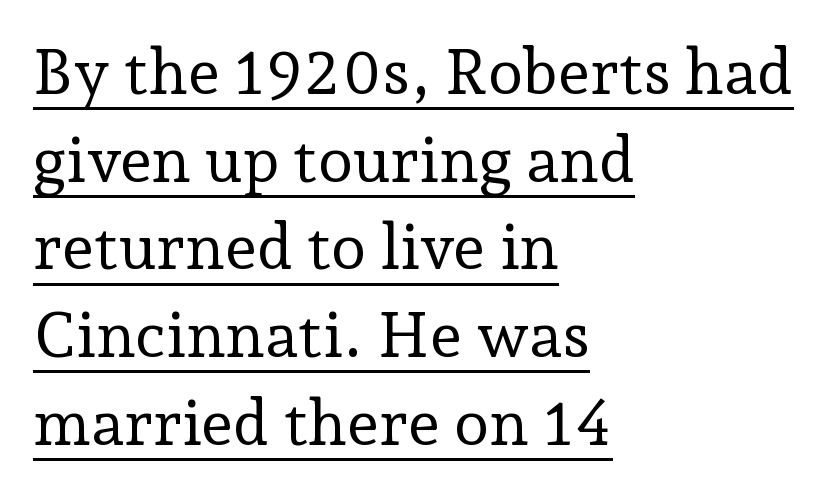
Q: Is the text bold? A: No.
Q: Is the text italic (slanted)? A: No, it is upright.
Q: Is the typeface a serif or a sans-serif typeface? A: Serif.
Q: Is the text underlined? A: Yes.
Q: How is the paragraph aligned? A: Left-aligned.
Q: Is the spacing between letters normal or unusually wide? A: Normal.
Q: Is the spacing between lines tight, normal or loose? A: Normal.
Q: Width (condensed, normal, or wide)? A: Normal.
Q: Stroke contrast? A: Low.
Q: x-height? A: Medium.
Q: Monospaced? A: No.
